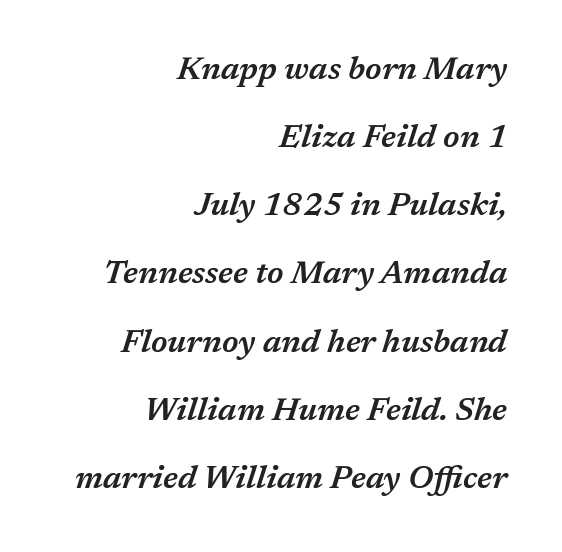
{"italic": "yes", "lean": "right", "slant_degrees": 17, "bold": "semi", "weight": "semibold", "width": "normal", "stroke_contrast": "medium", "x_height": "medium", "monospaced": "no", "underline": "no", "align": "right", "line_spacing": "loose", "line_spacing_ratio": 2.13, "letter_spacing": "normal", "letter_spacing_em": 0.0, "glyph_px": 32}
